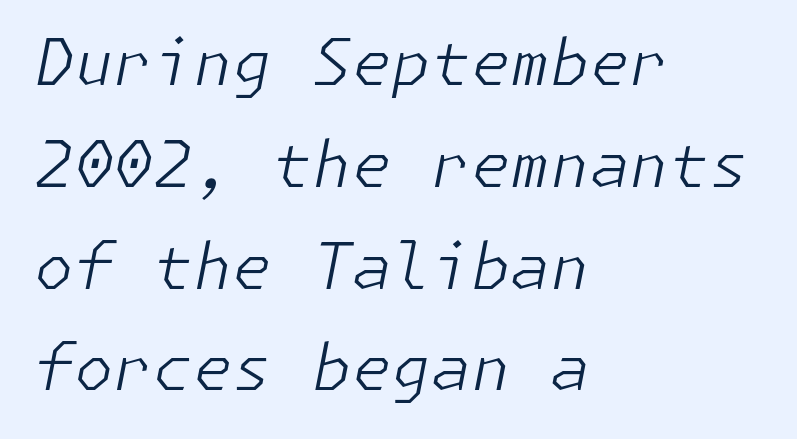
The passage shown stacks its lines at a standard gap. Any mark beneath the type? The region is blank. Italic: yes, the glyphs are oblique. These lines stack with their left ends in a neat column.
